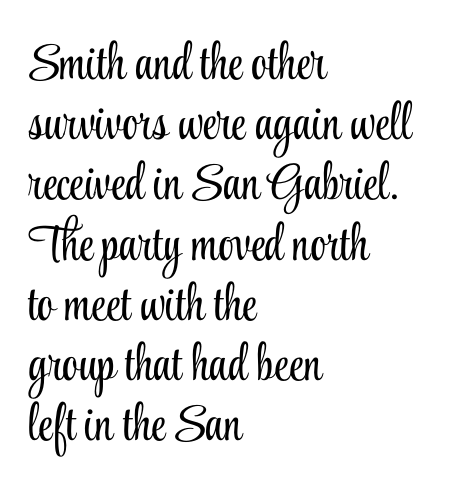
The image shows 51 px light, condensed serif type; set left-aligned, line spacing 1.18x, normal letter spacing, not underlined; low stroke contrast and a small x-height.
